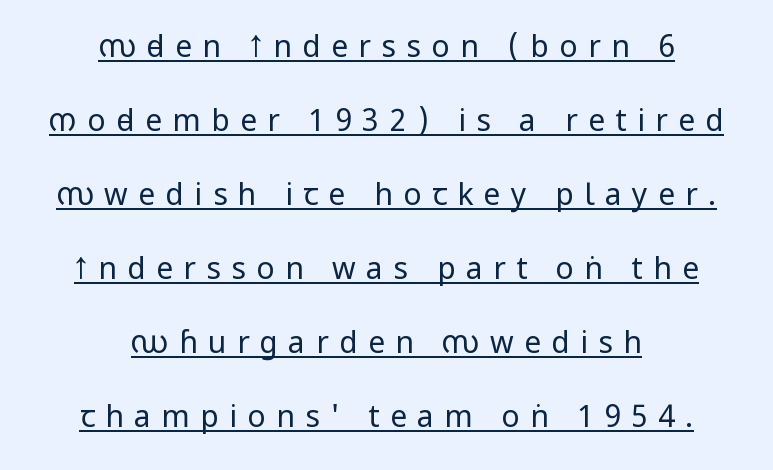
The image shows 30 px regular-weight, condensed sans-serif type, upright; set centered, loose line spacing (2.47x), unusually wide letter spacing (+0.35 em), underlined; low stroke contrast and a large x-height.
